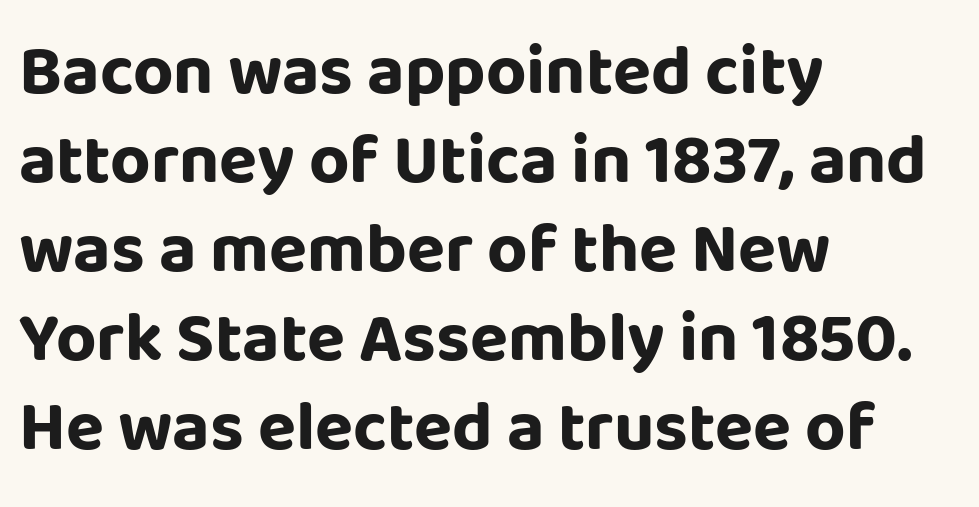
Q: Is the text bold? A: Yes.
Q: Is the text italic (slanted)? A: No, it is upright.
Q: Is the typeface a serif or a sans-serif typeface? A: Sans-serif.
Q: Is the text underlined? A: No.
Q: How is the paragraph aligned? A: Left-aligned.
Q: Is the spacing between letters normal or unusually wide? A: Normal.
Q: Is the spacing between lines tight, normal or loose? A: Normal.
Q: Width (condensed, normal, or wide)? A: Normal.
Q: Stroke contrast? A: Low.
Q: x-height? A: Large.
Q: Monospaced? A: No.
